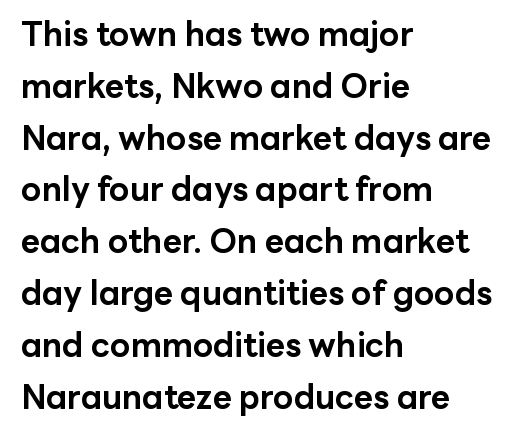
{"serif": "no", "italic": "no", "bold": "yes", "weight": "bold", "width": "normal", "stroke_contrast": "low", "x_height": "medium", "monospaced": "no", "underline": "no", "align": "left", "line_spacing": "normal", "line_spacing_ratio": 1.57, "letter_spacing": "normal", "letter_spacing_em": 0.0, "glyph_px": 33}
